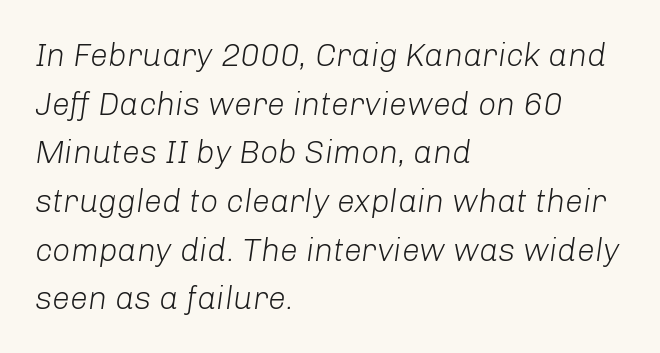
The image shows 32 px light type, italic (leaning right); set left-aligned, normal line spacing (1.52x), normal letter spacing, not underlined; low stroke contrast and a medium x-height.
